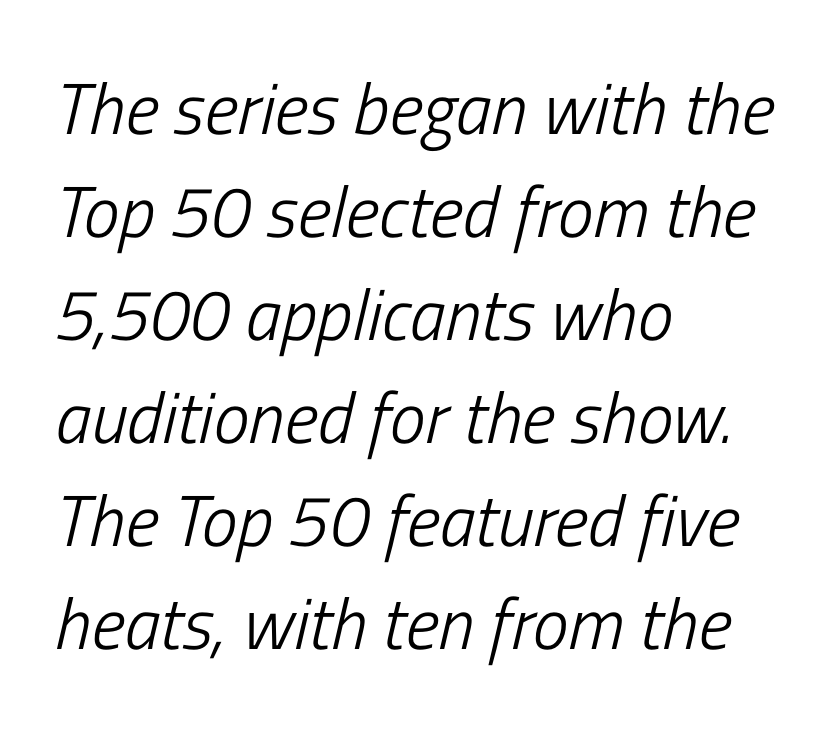
{"italic": "yes", "lean": "right", "slant_degrees": 13, "bold": "no", "weight": "light", "width": "condensed", "stroke_contrast": "low", "x_height": "medium", "monospaced": "no", "underline": "no", "align": "left", "line_spacing": "normal", "line_spacing_ratio": 1.43, "letter_spacing": "normal", "letter_spacing_em": 0.0, "glyph_px": 72}
